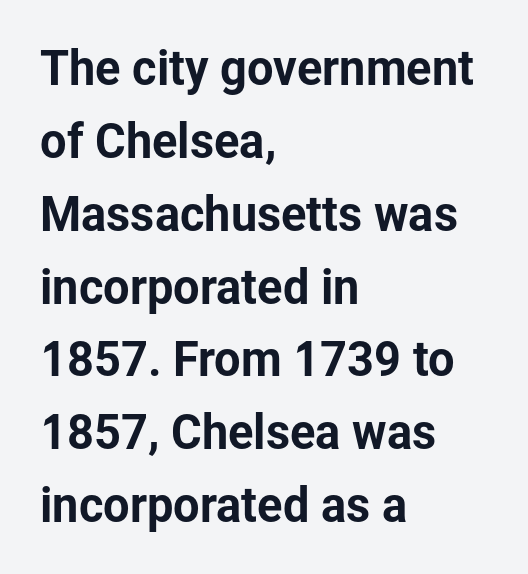
The image shows 47 px sans-serif type, upright; set left-aligned, normal line spacing (1.55x), normal letter spacing, not underlined; low stroke contrast and a medium x-height.
